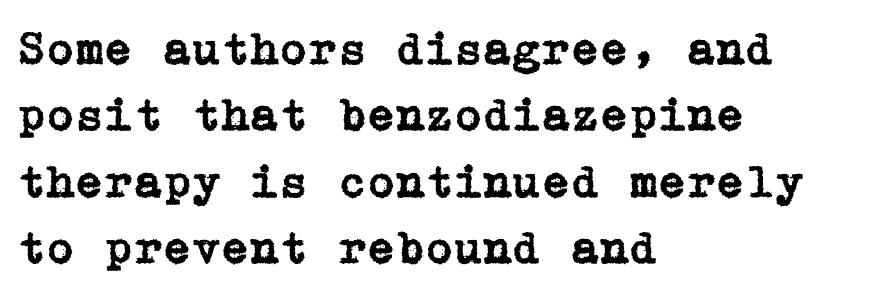
{"serif": "yes", "italic": "no", "width": "normal", "stroke_contrast": "low", "x_height": "medium", "underline": "no", "align": "left", "line_spacing": "normal", "line_spacing_ratio": 1.41, "letter_spacing": "normal", "letter_spacing_em": 0.0, "glyph_px": 47}
